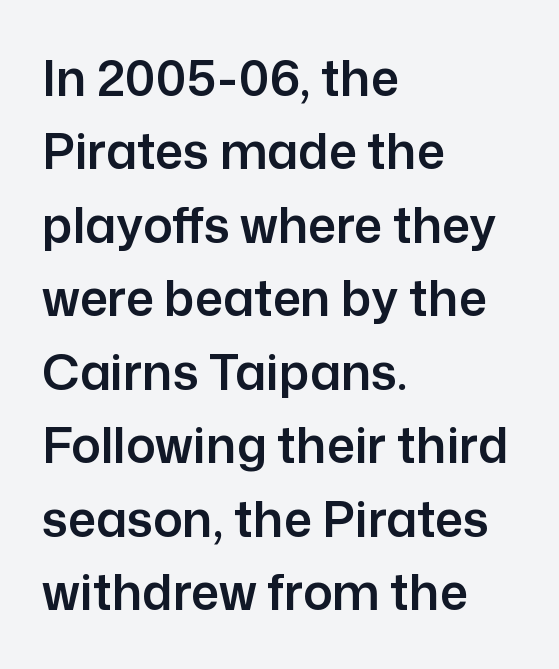
The image shows 49 px sans-serif type, upright; set left-aligned, normal line spacing (1.5x), normal letter spacing, not underlined; low stroke contrast and a medium x-height.
